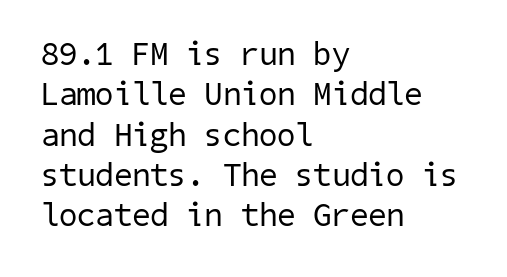
Q: Is the text bold? A: No.
Q: Is the typeface a serif or a sans-serif typeface? A: Sans-serif.
Q: Is the text underlined? A: No.
Q: How is the paragraph aligned? A: Left-aligned.
Q: Is the spacing between letters normal or unusually wide? A: Normal.
Q: Width (condensed, normal, or wide)? A: Normal.
Q: Stroke contrast? A: Low.
Q: x-height? A: Medium.
